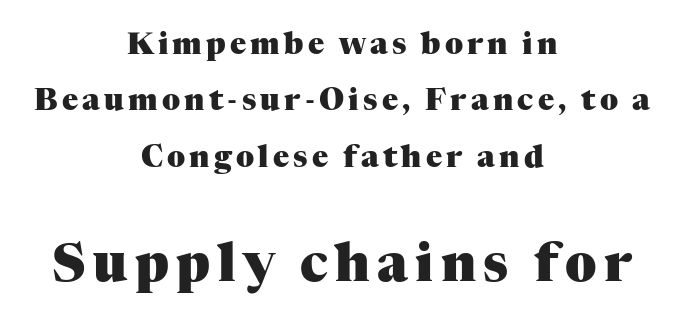
Q: Is the text bold? A: Yes.
Q: Is the text italic (slanted)? A: No, it is upright.
Q: Is the typeface a serif or a sans-serif typeface? A: Serif.
Q: Is the text underlined? A: No.
Q: How is the paragraph aligned? A: Centered.
Q: Which block of text is set in a larger size, the first (top) or the second (bottom)? A: The second (bottom) one.
Q: Width (condensed, normal, or wide)? A: Normal.
Q: Stroke contrast? A: Medium.
Q: x-height? A: Medium.
Q: Monospaced? A: No.
